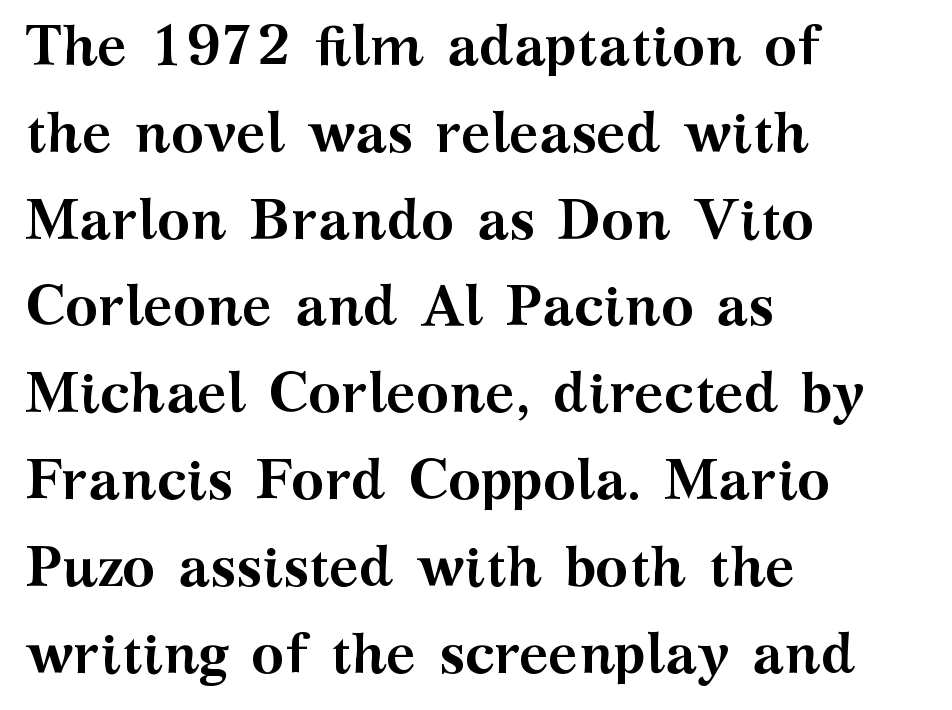
Q: Is the text bold? A: Yes.
Q: Is the text italic (slanted)? A: No, it is upright.
Q: Is the typeface a serif or a sans-serif typeface? A: Serif.
Q: Is the text underlined? A: No.
Q: How is the paragraph aligned? A: Left-aligned.
Q: Is the spacing between letters normal or unusually wide? A: Normal.
Q: Is the spacing between lines tight, normal or loose? A: Normal.
Q: Width (condensed, normal, or wide)? A: Wide.
Q: Stroke contrast? A: Medium.
Q: x-height? A: Medium.
Q: Monospaced? A: No.
